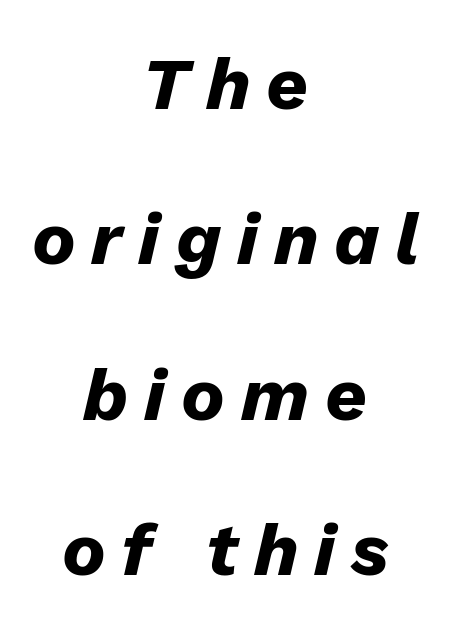
Rule under the text: the space is simply empty. Do the characters align in a grid? No, the font is proportional. If you folded the block vertically in half, each line would mirror itself in length. The rendering uses a large line-height, opening up the rows. The text carries the slant typical of an italic or oblique font. Substantial extra tracking has been applied to these lines.
